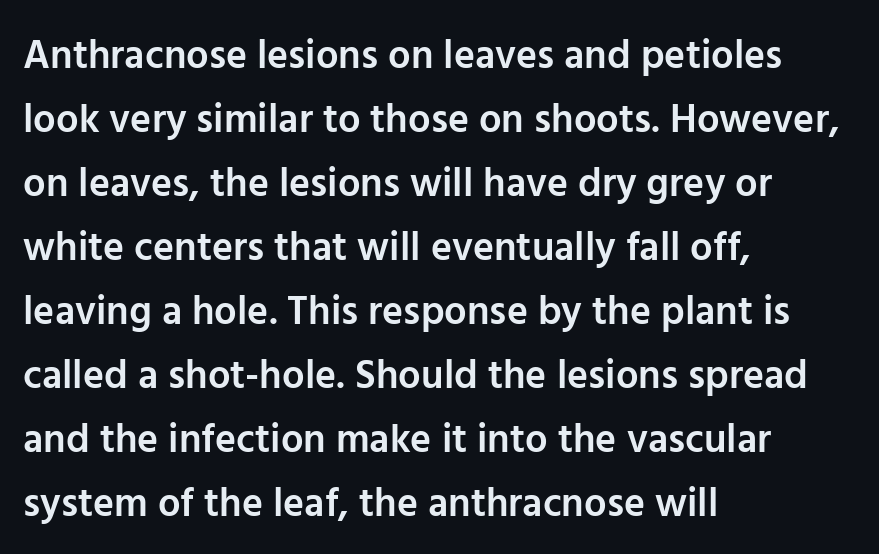
{"serif": "no", "italic": "no", "bold": "semi", "weight": "semibold", "width": "normal", "stroke_contrast": "low", "x_height": "medium", "monospaced": "no", "underline": "no", "align": "left", "line_spacing": "normal", "line_spacing_ratio": 1.6, "letter_spacing": "normal", "letter_spacing_em": 0.0, "glyph_px": 40}
